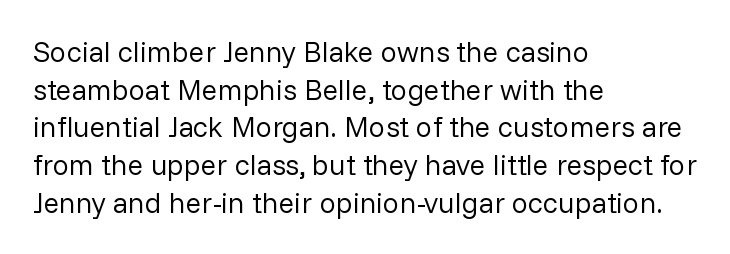
Q: Is the text bold? A: No.
Q: Is the text italic (slanted)? A: No, it is upright.
Q: Is the typeface a serif or a sans-serif typeface? A: Sans-serif.
Q: Is the text underlined? A: No.
Q: How is the paragraph aligned? A: Left-aligned.
Q: Is the spacing between letters normal or unusually wide? A: Normal.
Q: Is the spacing between lines tight, normal or loose? A: Normal.
Q: Width (condensed, normal, or wide)? A: Normal.
Q: Stroke contrast? A: Low.
Q: x-height? A: Medium.
Q: Monospaced? A: No.
